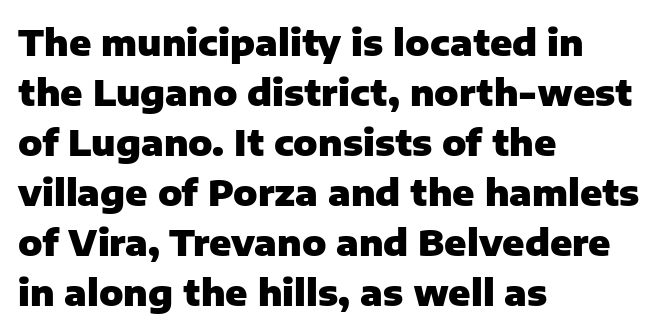
The image shows 36 px heavy sans-serif type, upright; set left-aligned, normal line spacing (1.39x), normal letter spacing, not underlined; low stroke contrast and a medium x-height.
